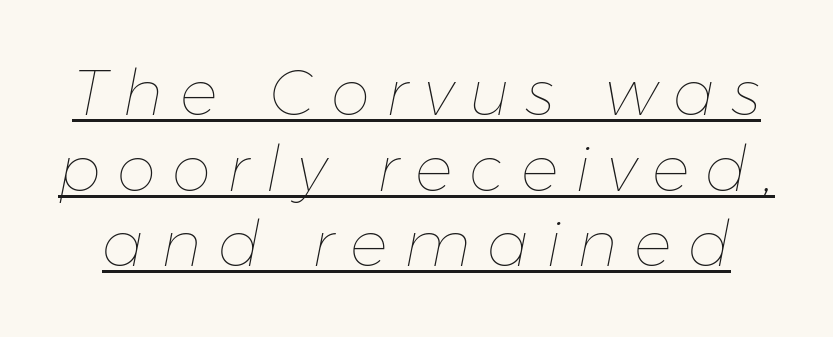
The rendered words wear a rule along their underside. Is this a heavy cut? Hardly; it is regular or lighter. Character widths vary here, with narrow letters taking less room than wide ones. The face used here has a pronounced slope to its letters. Spacing between characters has been opened up far beyond the box default.
